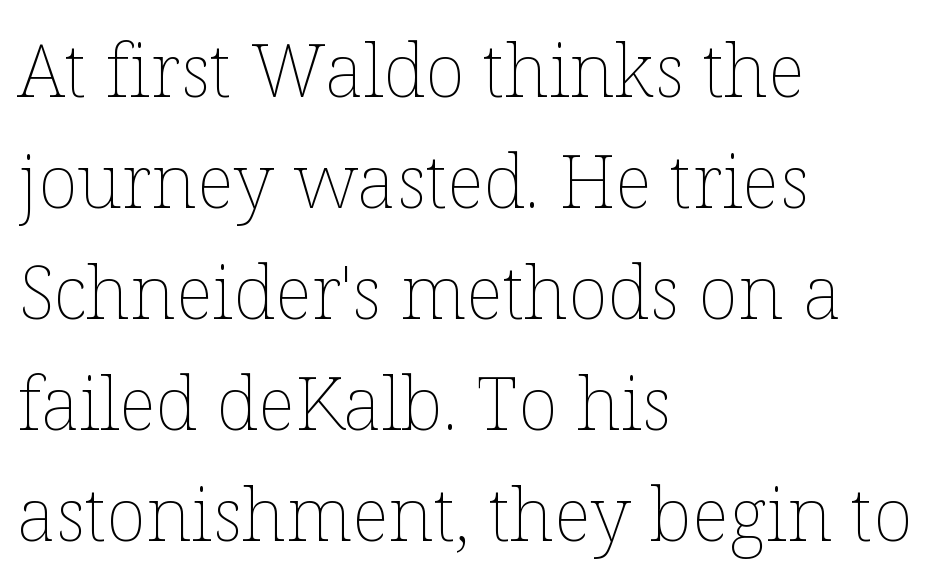
The image shows 74 px thin type, upright; set left-aligned, normal line spacing (1.5x), normal letter spacing, not underlined; low stroke contrast and a medium x-height.
